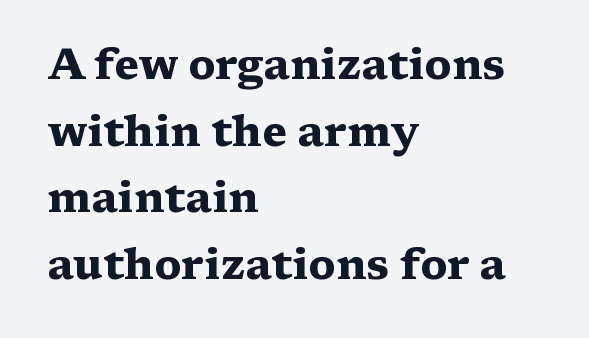
{"serif": "yes", "italic": "no", "bold": "yes", "weight": "heavy", "width": "wide", "stroke_contrast": "medium", "x_height": "medium", "monospaced": "no", "underline": "no", "align": "left", "line_spacing": "normal", "line_spacing_ratio": 1.55, "letter_spacing": "normal", "letter_spacing_em": 0.0, "glyph_px": 43}
